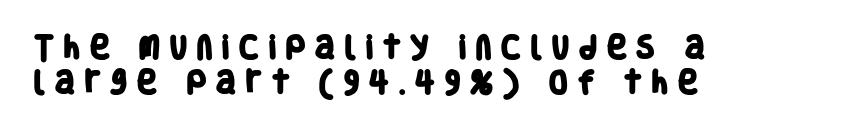
The image shows 26 px bold type; set left-aligned, normal line spacing (1.36x), unusually wide letter spacing (+0.31 em), not underlined.
